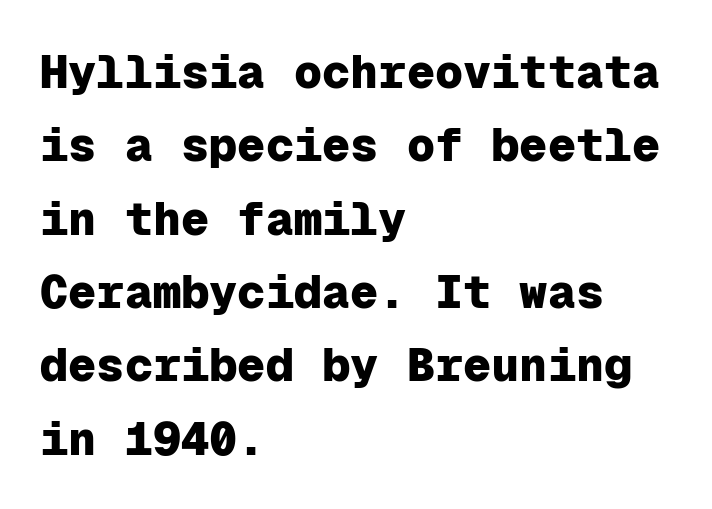
The image shows 47 px heavy sans-serif type, upright, monospaced; set left-aligned, normal line spacing (1.56x), normal letter spacing, not underlined; low stroke contrast and a medium x-height.
